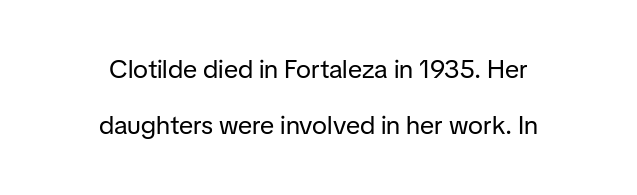
Q: Is the text bold? A: No.
Q: Is the text italic (slanted)? A: No, it is upright.
Q: Is the text underlined? A: No.
Q: How is the paragraph aligned? A: Centered.
Q: Is the spacing between letters normal or unusually wide? A: Normal.
Q: Is the spacing between lines tight, normal or loose? A: Loose.
